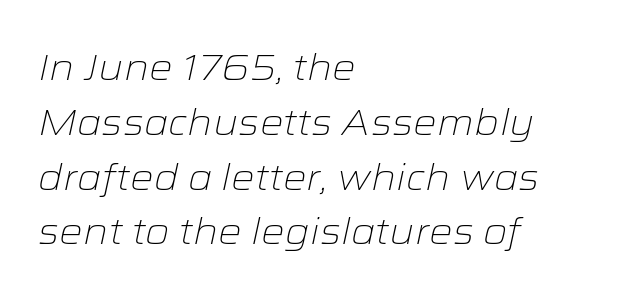
{"italic": "yes", "lean": "right", "slant_degrees": 12, "bold": "no", "weight": "light", "width": "wide", "stroke_contrast": "low", "x_height": "medium", "monospaced": "no", "underline": "no", "align": "left", "line_spacing": "normal", "line_spacing_ratio": 1.48, "letter_spacing": "normal", "letter_spacing_em": 0.0, "glyph_px": 37}
